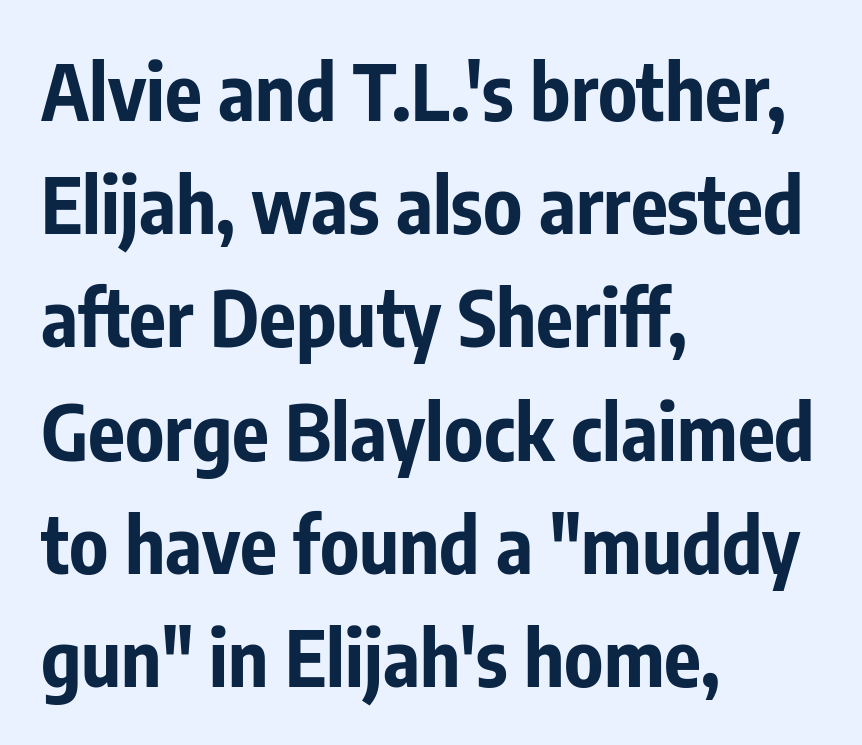
The face used here is a sans, in the tradition of grotesques and geometrics. Looks like regular typesetting: each glyph gets only the width it needs. The text block is weighted toward the left margin, trailing off unevenly rightward. What stands out about the letter spacing? Nothing — it is the standard amount. Quick note: underline off. Does the weight exceed regular? Yes, all the way to bold.
